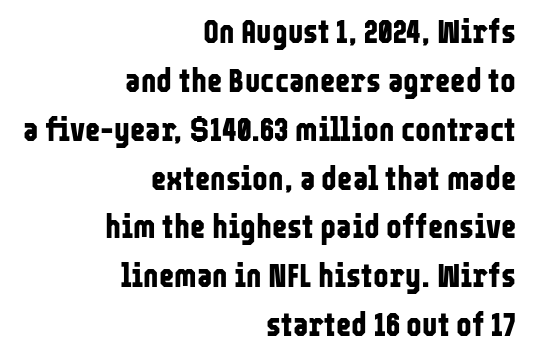
Q: Is the text bold? A: Yes.
Q: Is the text italic (slanted)? A: No, it is upright.
Q: Is the typeface a serif or a sans-serif typeface? A: Sans-serif.
Q: Is the text underlined? A: No.
Q: How is the paragraph aligned? A: Right-aligned.
Q: Is the spacing between letters normal or unusually wide? A: Normal.
Q: Is the spacing between lines tight, normal or loose? A: Normal.
Q: Width (condensed, normal, or wide)? A: Condensed.
Q: Stroke contrast? A: Low.
Q: x-height? A: Medium.
Q: Monospaced? A: No.
